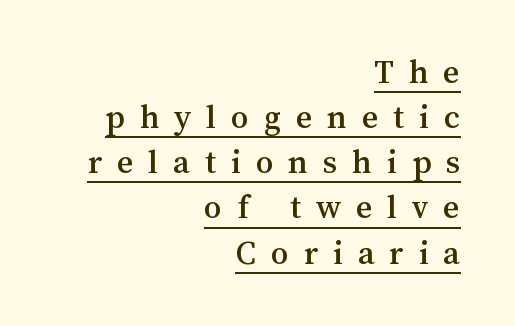
Q: Is the text italic (slanted)? A: No, it is upright.
Q: Is the text underlined? A: Yes.
Q: How is the paragraph aligned? A: Right-aligned.
Q: Is the spacing between letters normal or unusually wide? A: Unusually wide.
Q: Is the spacing between lines tight, normal or loose? A: Normal.
Q: Width (condensed, normal, or wide)? A: Normal.
Q: Stroke contrast? A: Medium.
Q: x-height? A: Medium.
Q: Monospaced? A: No.
